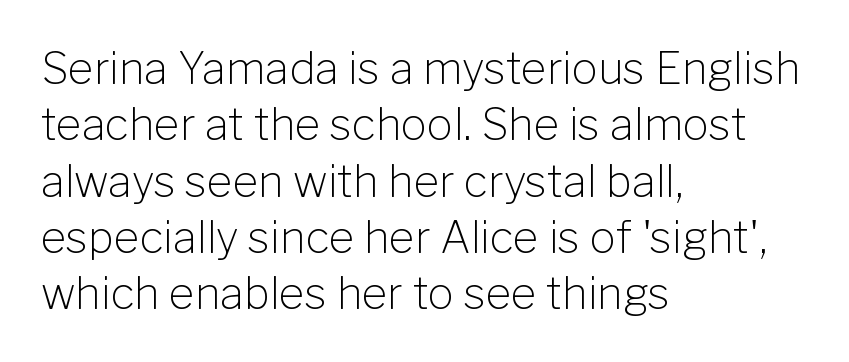
The image shows 44 px light sans-serif type, upright; set left-aligned, normal line spacing (1.28x), normal letter spacing, not underlined; low stroke contrast and a medium x-height.
